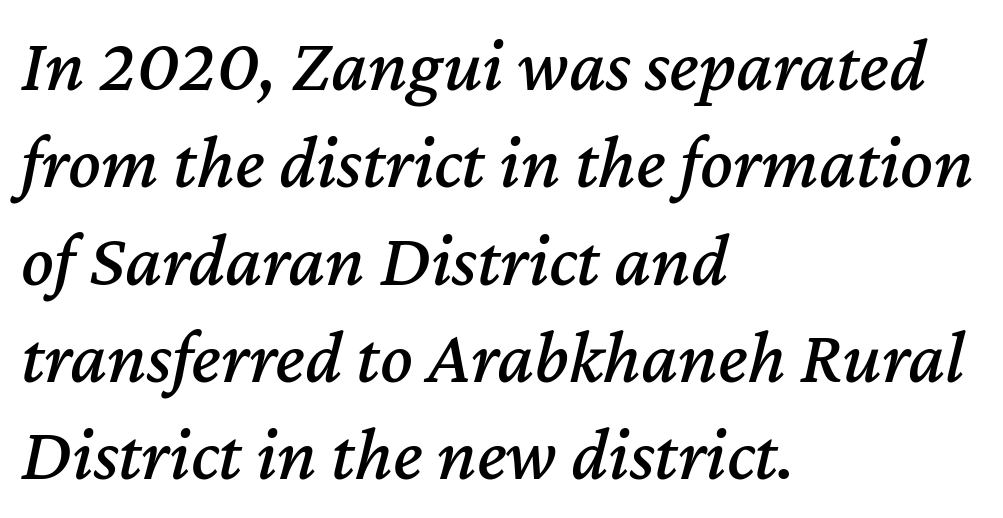
{"italic": "yes", "lean": "right", "slant_degrees": 12, "width": "normal", "stroke_contrast": "medium", "x_height": "medium", "monospaced": "no", "underline": "no", "align": "left", "line_spacing": "normal", "line_spacing_ratio": 1.28, "letter_spacing": "normal", "letter_spacing_em": 0.0, "glyph_px": 76}
